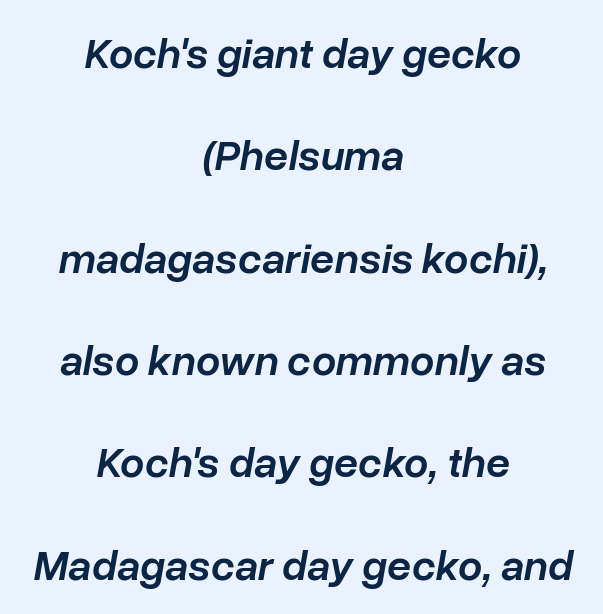
Q: Is the text bold? A: Semi-bold.
Q: Is the text italic (slanted)? A: Yes, it leans right by about 10 degrees.
Q: Is the text underlined? A: No.
Q: How is the paragraph aligned? A: Centered.
Q: Is the spacing between letters normal or unusually wide? A: Normal.
Q: Is the spacing between lines tight, normal or loose? A: Loose.
Q: Width (condensed, normal, or wide)? A: Normal.
Q: Stroke contrast? A: Low.
Q: x-height? A: Medium.
Q: Monospaced? A: No.
